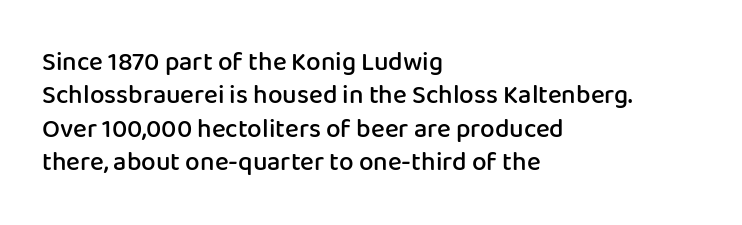
The line texture is even and compact thanks to regular tracking. Tall strokes in this sample are plumb rather than angled. The paragraph shown leans on its left margin. The strip under each line holds only bare page.
